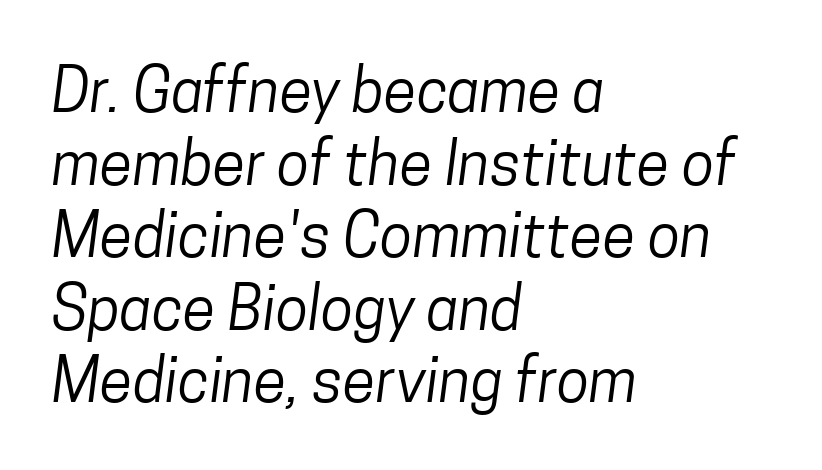
Q: Is the text bold? A: No.
Q: Is the typeface a serif or a sans-serif typeface? A: Sans-serif.
Q: Is the text underlined? A: No.
Q: How is the paragraph aligned? A: Left-aligned.
Q: Is the spacing between letters normal or unusually wide? A: Normal.
Q: Width (condensed, normal, or wide)? A: Condensed.
Q: Stroke contrast? A: Low.
Q: x-height? A: Medium.
Q: Monospaced? A: No.
